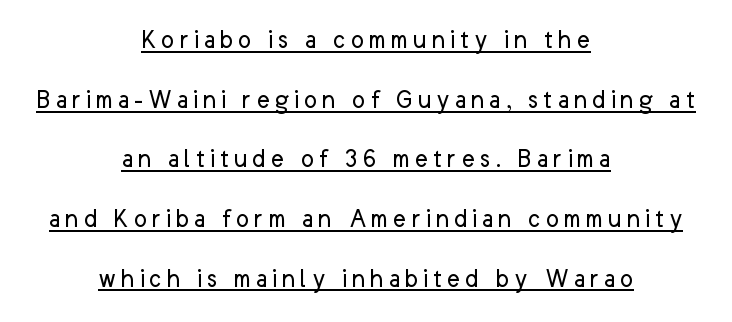
{"serif": "no", "italic": "no", "bold": "no", "weight": "regular", "width": "normal", "stroke_contrast": "low", "x_height": "medium", "monospaced": "no", "underline": "yes", "align": "center", "line_spacing": "loose", "line_spacing_ratio": 2.13, "glyph_px": 28}
